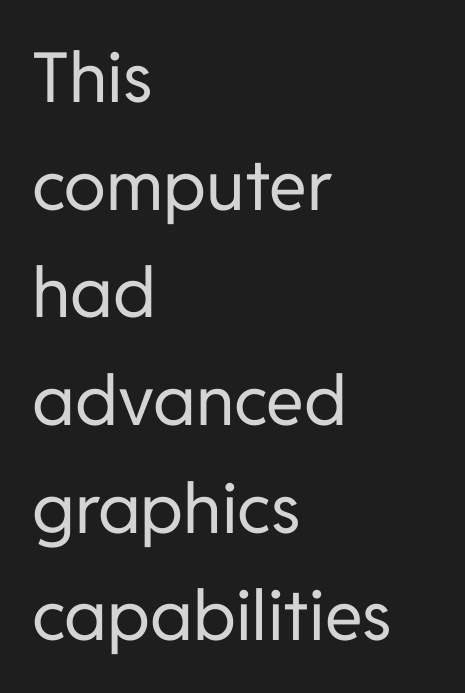
The image shows 69 px regular-weight sans-serif type, upright; set left-aligned, normal line spacing (1.56x), normal letter spacing, not underlined; low stroke contrast and a medium x-height.
